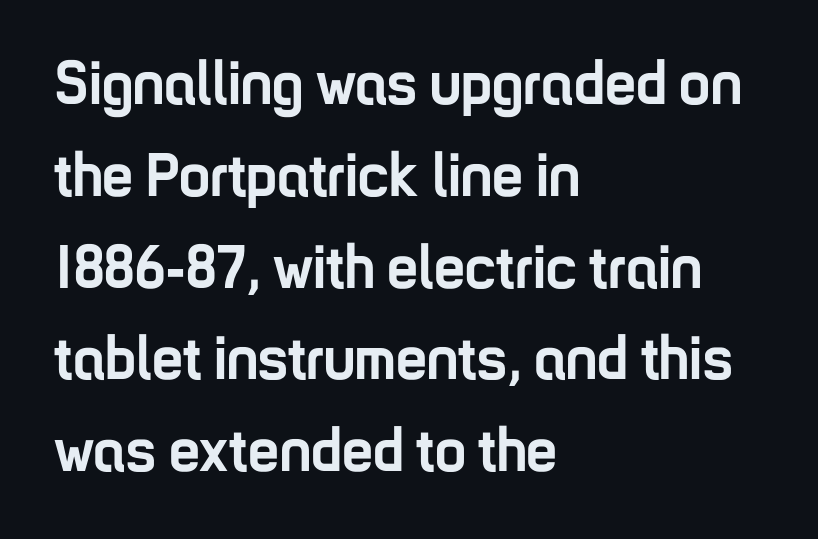
{"serif": "no", "italic": "no", "bold": "yes", "weight": "semibold", "width": "condensed", "stroke_contrast": "low", "x_height": "medium", "monospaced": "no", "underline": "no", "align": "left", "line_spacing": "normal", "line_spacing_ratio": 1.48, "letter_spacing": "normal", "letter_spacing_em": 0.0, "glyph_px": 62}
